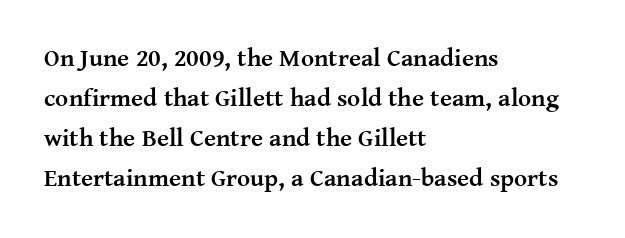
{"italic": "no", "bold": "yes", "underline": "no", "align": "left", "line_spacing": "normal", "line_spacing_ratio": 1.6, "letter_spacing": "normal", "letter_spacing_em": 0.0, "glyph_px": 25}
